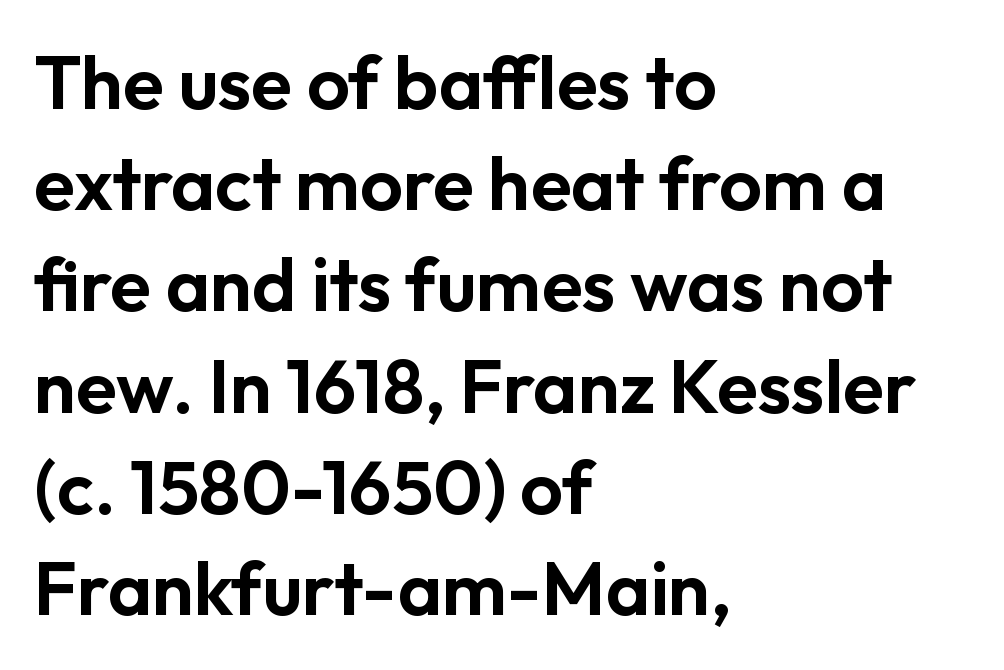
The image shows 75 px sans-serif type, upright; set left-aligned, normal line spacing (1.35x), normal letter spacing, not underlined; low stroke contrast and a medium x-height.
